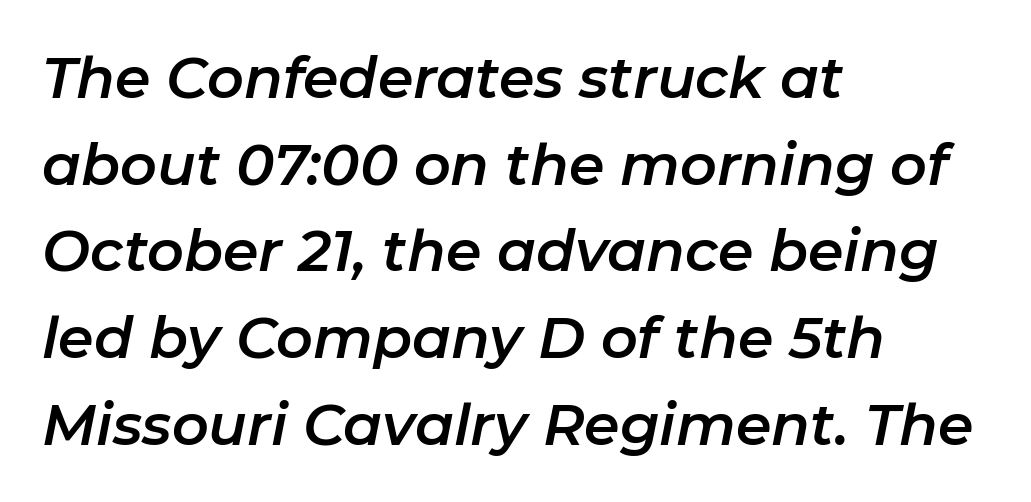
Q: Is the text italic (slanted)? A: Yes, it leans right by about 11 degrees.
Q: Is the text underlined? A: No.
Q: How is the paragraph aligned? A: Left-aligned.
Q: Is the spacing between letters normal or unusually wide? A: Normal.
Q: Is the spacing between lines tight, normal or loose? A: Normal.
Q: Width (condensed, normal, or wide)? A: Normal.
Q: Stroke contrast? A: Low.
Q: x-height? A: Medium.
Q: Monospaced? A: No.
